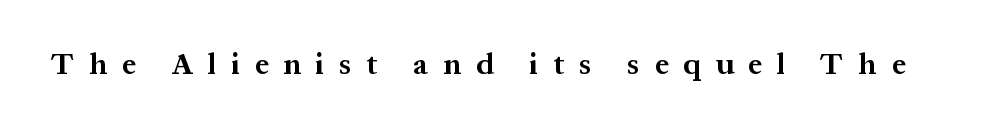
The tracking reads as deliberately expanded to a designer's eye. You could not count columns in this text — the font is proportionally spaced. Is the type bold? Yes — the strokes are clearly thick and heavy. The specimen reads as upright at a glance.
